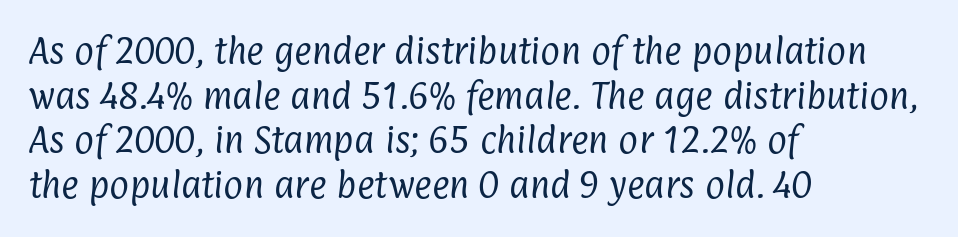
The image shows 30 px regular-weight, condensed sans-serif type; set left-aligned, normal line spacing (1.49x), normal letter spacing, not underlined; low stroke contrast and a medium x-height.
